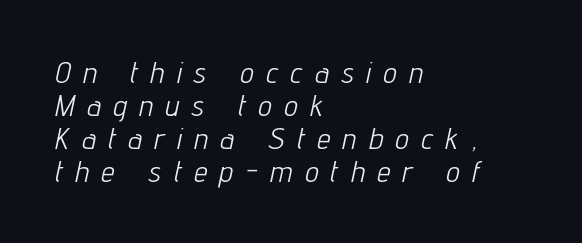
{"italic": "yes", "lean": "right", "slant_degrees": 12, "bold": "no", "weight": "light", "width": "condensed", "stroke_contrast": "low", "x_height": "medium", "monospaced": "no", "underline": "no", "align": "left", "line_spacing": "tight", "line_spacing_ratio": 1.1, "letter_spacing": "wide", "letter_spacing_em": 0.43, "glyph_px": 30}
